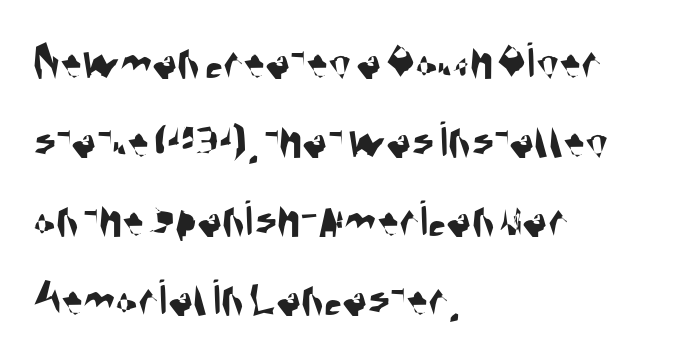
The image shows 52 px condensed sans-serif type; set left-aligned, normal line spacing (1.52x), normal letter spacing, not underlined; medium stroke contrast and a large x-height.
